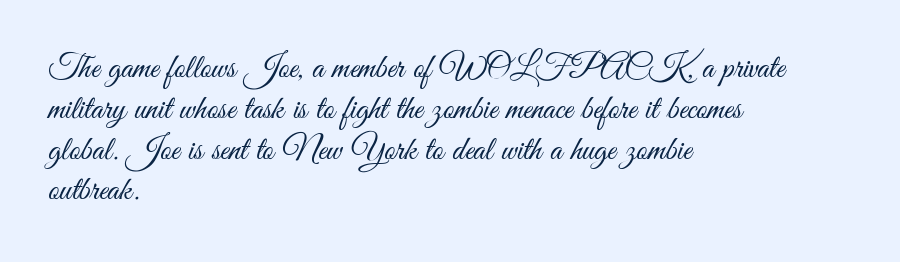
Where is the straight margin? On the left. This sample has the flowing, uneven cadence of proportional lettering. Vertical stems look standard width or narrower in stroke.
